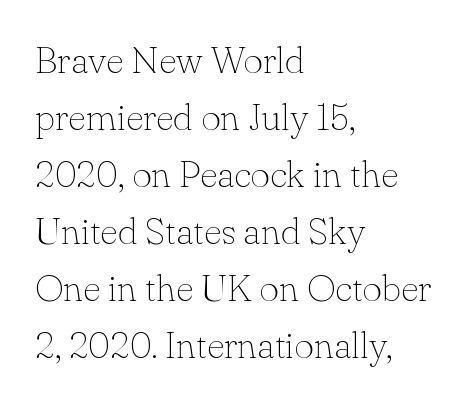
The image shows 38 px thin serif type, upright; set left-aligned, normal line spacing (1.5x), normal letter spacing, not underlined; low stroke contrast and a small x-height.
